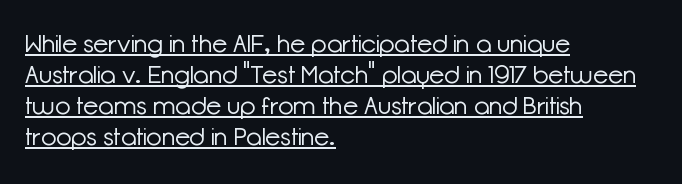
The image shows 25 px text type, upright; set left-aligned, line spacing 1.24x, normal letter spacing, underlined.
